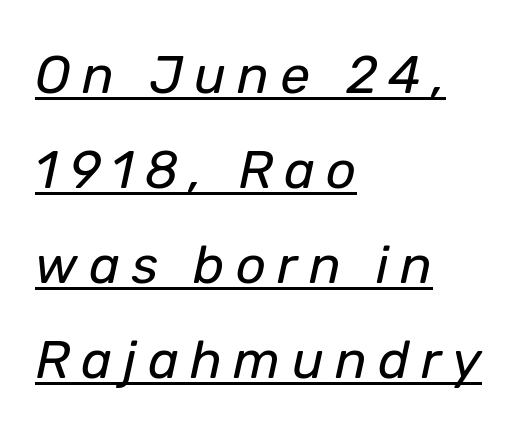
Q: Is the text bold? A: No.
Q: Is the text italic (slanted)? A: Yes, it leans right by about 12 degrees.
Q: Is the text underlined? A: Yes.
Q: How is the paragraph aligned? A: Left-aligned.
Q: Is the spacing between letters normal or unusually wide? A: Unusually wide.
Q: Width (condensed, normal, or wide)? A: Normal.
Q: Stroke contrast? A: Low.
Q: x-height? A: Medium.
Q: Monospaced? A: No.
